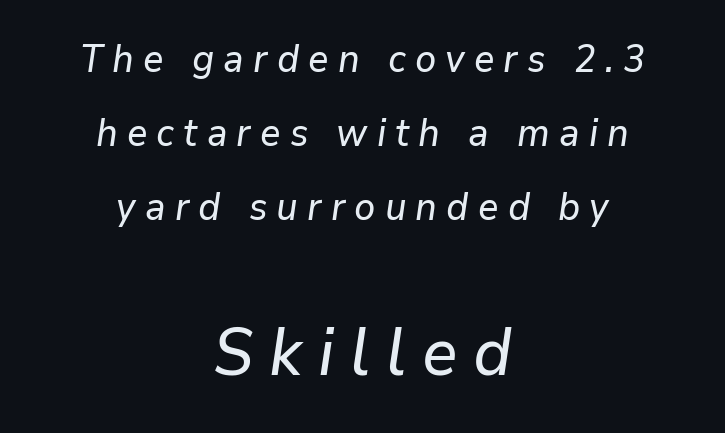
The paragraph has two soft edges and a firm central axis. The whole block is typeset with a tilt. A bare baseline throughout the passage. Do the characters align in a grid? No, the font is proportional. Honestly, the rows look like they've been pulled way apart.
